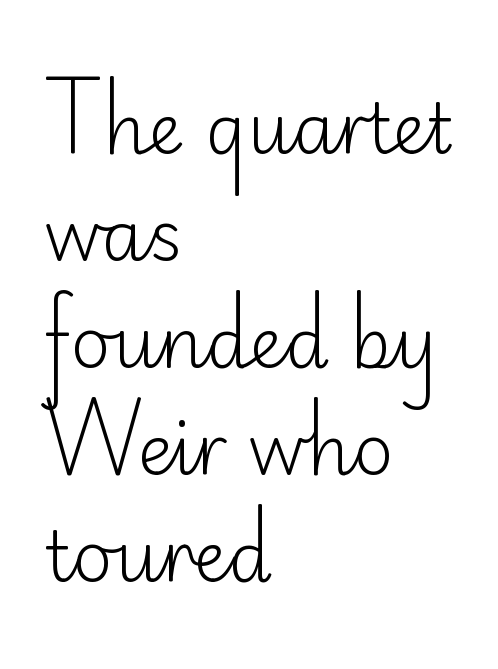
{"serif": "no", "italic": "no", "bold": "no", "weight": "light", "width": "normal", "stroke_contrast": "low", "x_height": "small", "monospaced": "no", "underline": "no", "align": "left", "line_spacing": "normal", "line_spacing_ratio": 1.53, "letter_spacing": "normal", "letter_spacing_em": 0.0, "glyph_px": 70}
